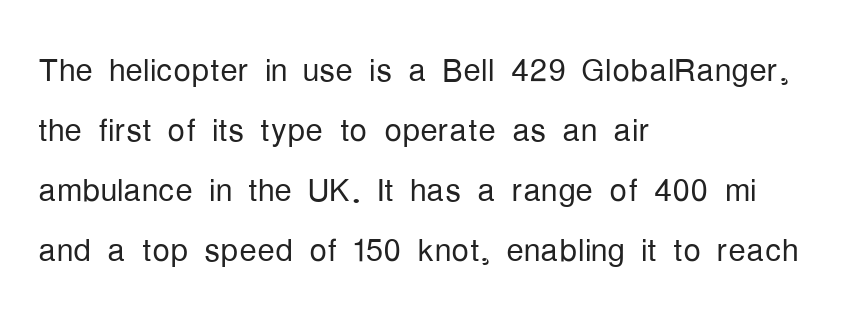
The image shows 44 px light, condensed sans-serif type, upright; set left-aligned, normal line spacing (1.36x), normal letter spacing, not underlined; low stroke contrast and a medium x-height.
